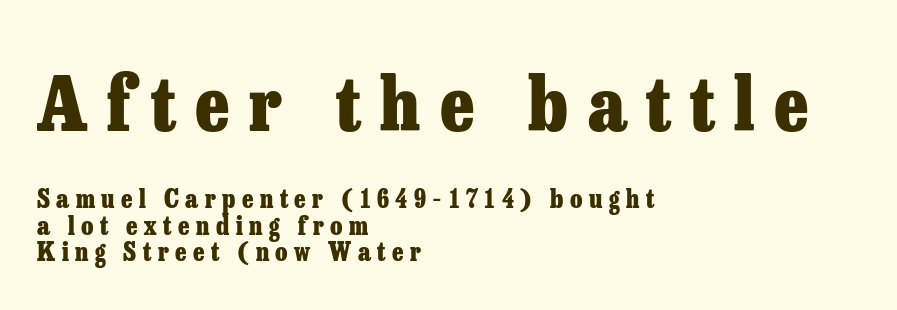
Q: Is the text bold? A: Yes.
Q: Is the text italic (slanted)? A: No, it is upright.
Q: Is the typeface a serif or a sans-serif typeface? A: Serif.
Q: Is the text underlined? A: No.
Q: How is the paragraph aligned? A: Left-aligned.
Q: Is the spacing between letters normal or unusually wide? A: Unusually wide.
Q: Is the spacing between lines tight, normal or loose? A: Tight.
Q: Which block of text is set in a larger size, the first (top) or the second (bottom)? A: The first (top) one.
Q: Width (condensed, normal, or wide)? A: Normal.
Q: Stroke contrast? A: Low.
Q: x-height? A: Medium.
Q: Monospaced? A: No.
